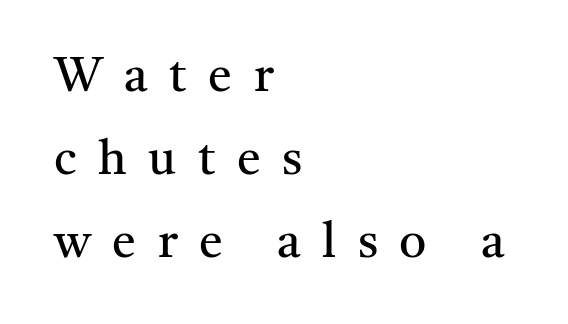
Q: Is the text bold? A: No.
Q: Is the text italic (slanted)? A: No, it is upright.
Q: Is the typeface a serif or a sans-serif typeface? A: Serif.
Q: Is the text underlined? A: No.
Q: How is the paragraph aligned? A: Left-aligned.
Q: Is the spacing between letters normal or unusually wide? A: Unusually wide.
Q: Width (condensed, normal, or wide)? A: Normal.
Q: Stroke contrast? A: Medium.
Q: x-height? A: Medium.
Q: Monospaced? A: No.
